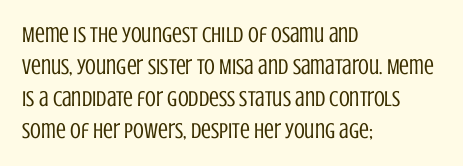
This sample uses an upright cut, with every glyph sitting square on the baseline. Check the space under the baseline: it is left empty. These lines are set flush left with a ragged right edge. Weight: not bold — regular or lighter.
